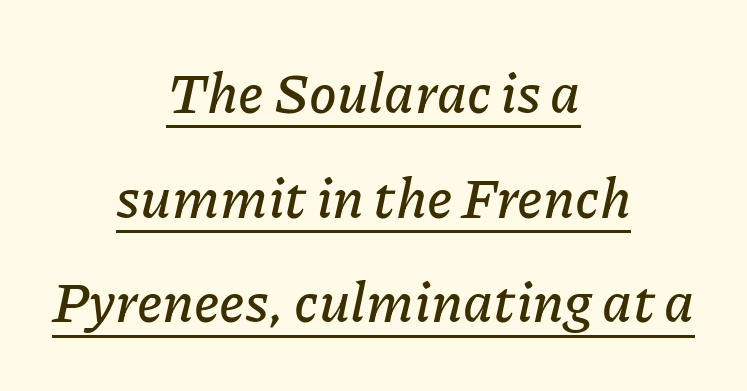
This rendering uses center alignment, leaving both contours irregular but symmetric. In designer terms, the underline attribute is active on this setting. Characters follow at the spacing the type designer built in. Here the designer chose a conventional face with non-uniform glyph widths. If you drew a line through each stem, it would be angled.
